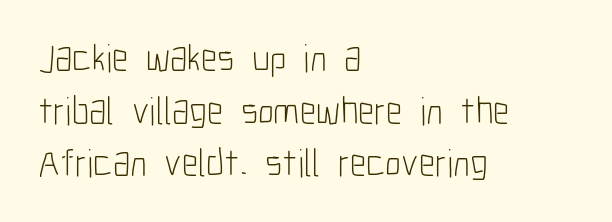
{"serif": "no", "italic": "no", "bold": "no", "weight": "light", "width": "condensed", "stroke_contrast": "low", "x_height": "medium", "monospaced": "no", "underline": "no", "align": "left", "line_spacing": "normal", "line_spacing_ratio": 1.35, "letter_spacing": "normal", "letter_spacing_em": 0.0, "glyph_px": 39}
